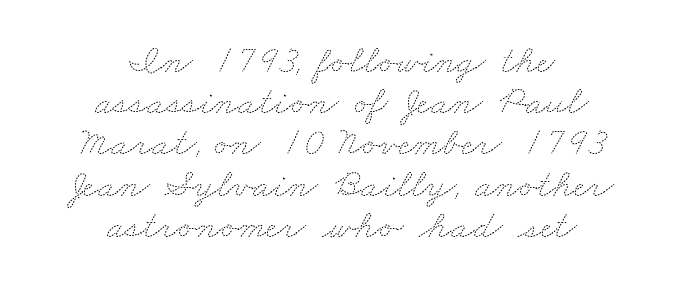
Q: Is the text bold? A: No.
Q: Is the text underlined? A: No.
Q: How is the paragraph aligned? A: Centered.
Q: Is the spacing between letters normal or unusually wide? A: Normal.
Q: Is the spacing between lines tight, normal or loose? A: Tight.
Q: Width (condensed, normal, or wide)? A: Wide.
Q: Stroke contrast? A: Medium.
Q: x-height? A: Small.
Q: Monospaced? A: No.
